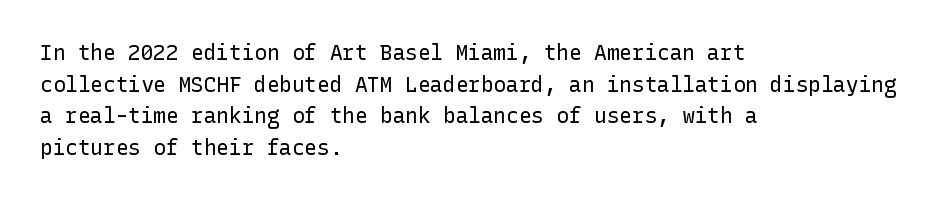
Style check: upright. Leftover space on each line is placed entirely after the last word. The rows are spaced the way most documents space them. The font is comparable to plain body text, perhaps lighter. Honestly, there is no underline to notice here at all. Nobody touched the tracking dial on this one.
